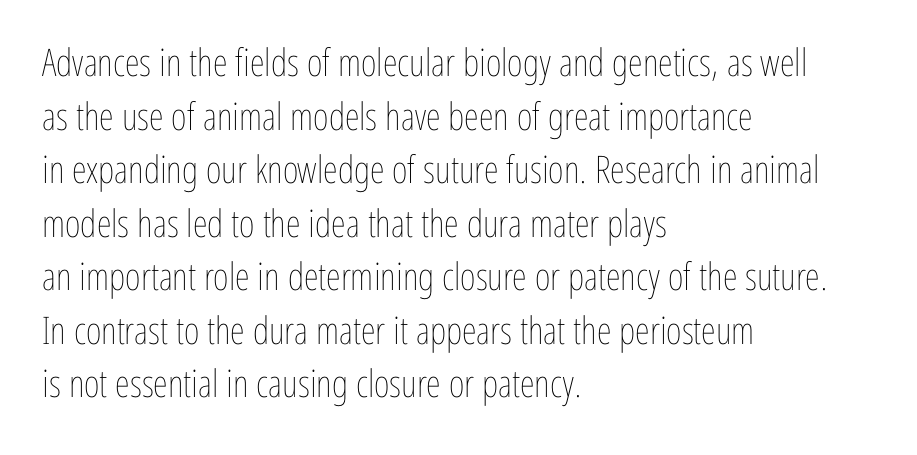
{"italic": "no", "bold": "no", "weight": "thin", "width": "condensed", "stroke_contrast": "low", "x_height": "medium", "monospaced": "no", "underline": "no", "align": "left", "line_spacing": "normal", "line_spacing_ratio": 1.41, "letter_spacing": "normal", "letter_spacing_em": 0.0, "glyph_px": 38}
